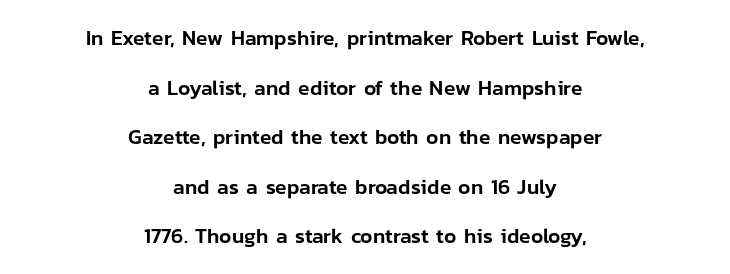
Tracking value appears to be zero — textbook default spacing. Lines of text with bare space underneath. Characters remain perfectly vertical along every line. The vertical gap from one line to the next is large.
